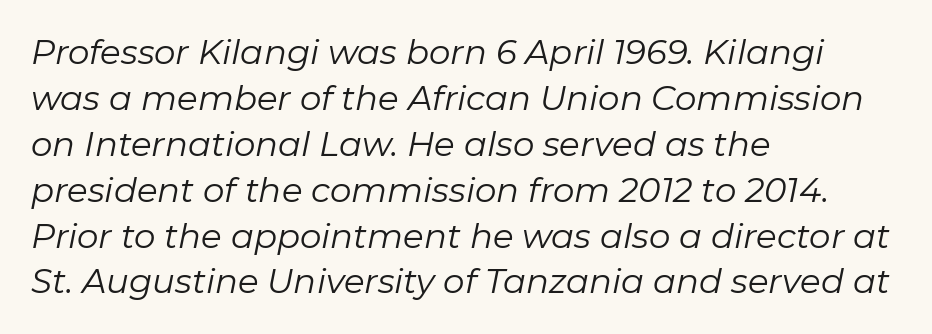
Vertical spacing — default. The type is set solid horizontally, with unmodified tracking. Clear beneath every line of the passage. The rendering anchors every line to the left-hand side.
